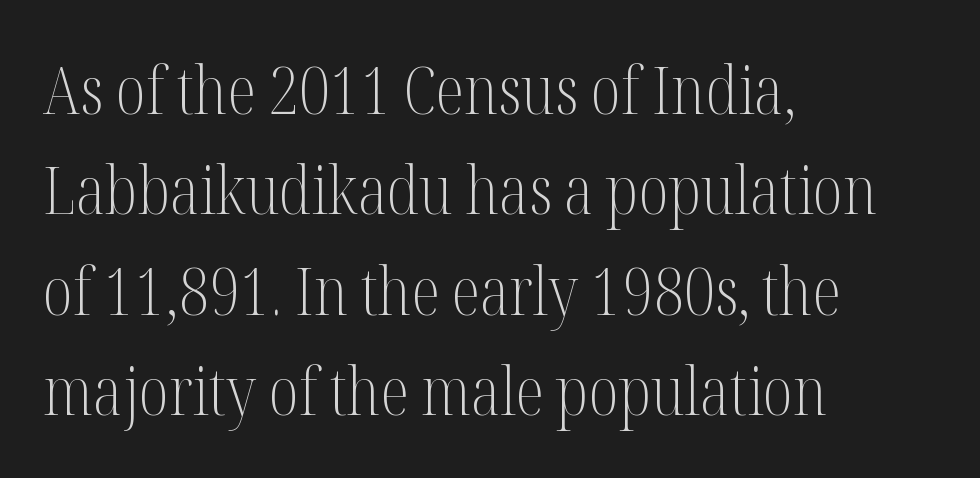
{"serif": "yes", "italic": "no", "bold": "no", "weight": "light", "width": "condensed", "stroke_contrast": "medium", "x_height": "medium", "monospaced": "no", "underline": "no", "align": "left", "line_spacing": "normal", "line_spacing_ratio": 1.52, "letter_spacing": "normal", "letter_spacing_em": 0.0, "glyph_px": 66}
